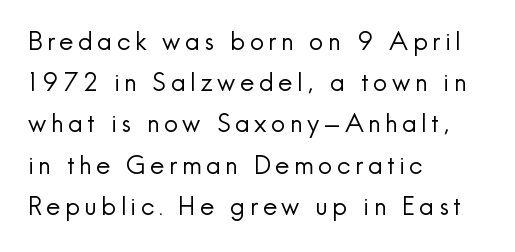
{"italic": "no", "bold": "no", "underline": "no", "align": "left", "line_spacing": "normal", "line_spacing_ratio": 1.65, "glyph_px": 25}
